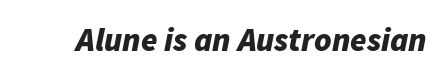
You can tell it's italic because the verticals aren't actually vertical. The passage shown is emphatically bold. Characters follow at the spacing the type designer built in. Rule under the text: the space is simply empty. Varying glyph widths throughout — classic text-font behaviour.
